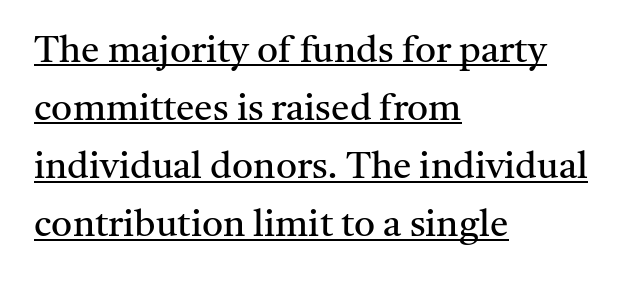
Q: Is the text bold? A: No.
Q: Is the text italic (slanted)? A: No, it is upright.
Q: Is the typeface a serif or a sans-serif typeface? A: Serif.
Q: Is the text underlined? A: Yes.
Q: How is the paragraph aligned? A: Left-aligned.
Q: Is the spacing between letters normal or unusually wide? A: Normal.
Q: Is the spacing between lines tight, normal or loose? A: Normal.
Q: Width (condensed, normal, or wide)? A: Normal.
Q: Stroke contrast? A: Medium.
Q: x-height? A: Medium.
Q: Monospaced? A: No.
